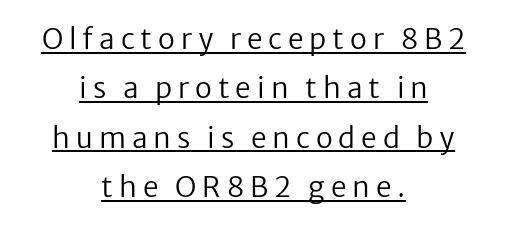
Q: Is the text bold? A: No.
Q: Is the text italic (slanted)? A: No, it is upright.
Q: Is the typeface a serif or a sans-serif typeface? A: Sans-serif.
Q: Is the text underlined? A: Yes.
Q: How is the paragraph aligned? A: Centered.
Q: Is the spacing between letters normal or unusually wide? A: Unusually wide.
Q: Width (condensed, normal, or wide)? A: Normal.
Q: Stroke contrast? A: Low.
Q: x-height? A: Medium.
Q: Monospaced? A: No.
